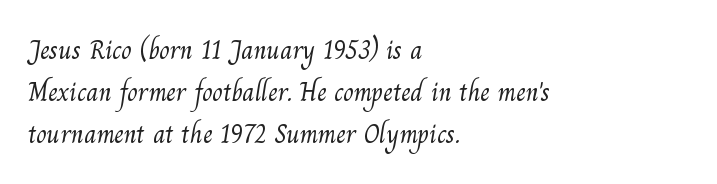
The image shows 27 px text type; set left-aligned, normal line spacing (1.56x), normal letter spacing, not underlined.
